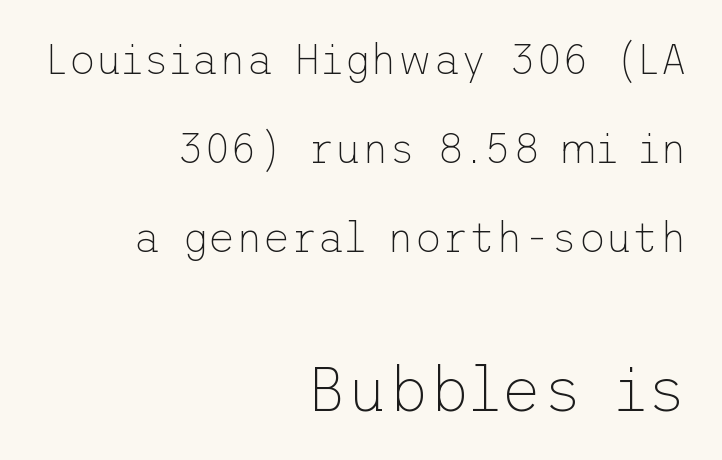
The image shows 63 px thin sans-serif type, upright; set right-aligned, loose line spacing (2.12x), normal letter spacing, not underlined; the second (bottom) block is 1.5x larger; low stroke contrast and a medium x-height.
